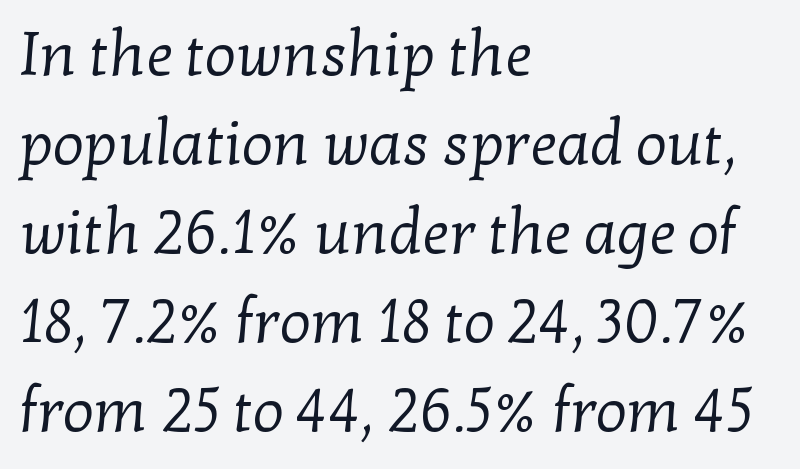
The type family on display is of the serif kind. A student would call this left alignment; a typographer would say flush left, rag right. A typesetter would call this leading conventional body-copy spacing. The letters sit at their default tracking, neither squeezed nor spread. Varying glyph widths throughout — classic text-font behaviour. Clear beneath every line of the passage.
